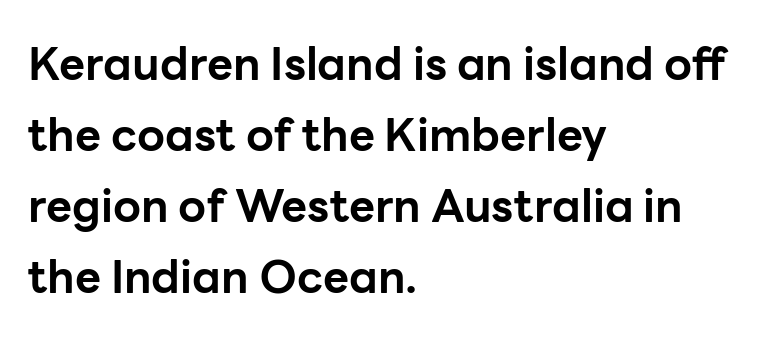
Q: Is the text bold? A: Yes.
Q: Is the text italic (slanted)? A: No, it is upright.
Q: Is the typeface a serif or a sans-serif typeface? A: Sans-serif.
Q: Is the text underlined? A: No.
Q: How is the paragraph aligned? A: Left-aligned.
Q: Is the spacing between letters normal or unusually wide? A: Normal.
Q: Is the spacing between lines tight, normal or loose? A: Normal.
Q: Width (condensed, normal, or wide)? A: Normal.
Q: Stroke contrast? A: Low.
Q: x-height? A: Medium.
Q: Monospaced? A: No.
